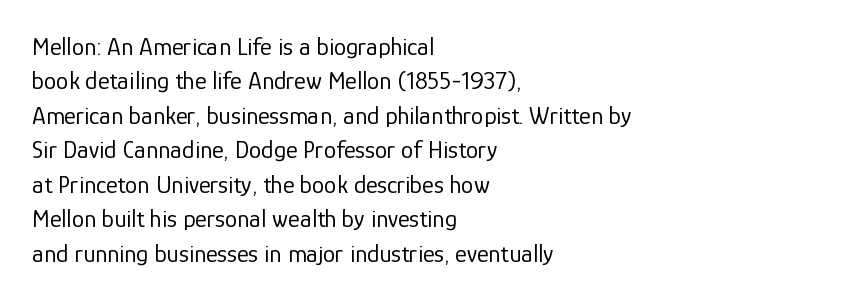
Spacing between characters is what you'd get straight out of the box. The passage shown is not underscored anywhere. The lines in this sample share a left origin and differ only in where they stop. The lines sit at an ordinary, default distance from one another. Is the type heavy? It reads as light-to-regular instead.
